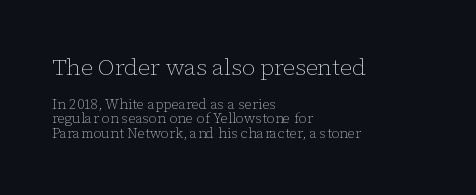
Q: Is the text bold? A: No.
Q: Is the text italic (slanted)? A: No, it is upright.
Q: Is the text underlined? A: No.
Q: How is the paragraph aligned? A: Left-aligned.
Q: Is the spacing between letters normal or unusually wide? A: Normal.
Q: Is the spacing between lines tight, normal or loose? A: Tight.
Q: Which block of text is set in a larger size, the first (top) or the second (bottom)? A: The first (top) one.
